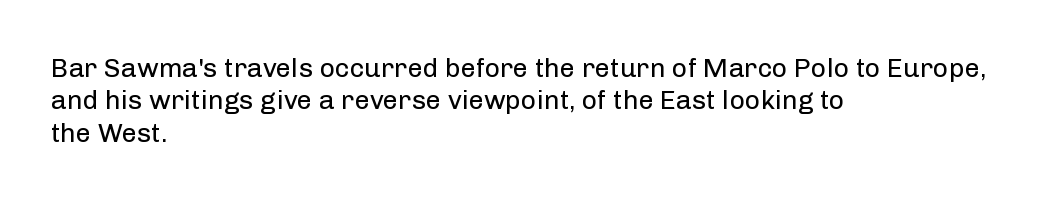
Q: Is the text bold? A: No.
Q: Is the text italic (slanted)? A: No, it is upright.
Q: Is the text underlined? A: No.
Q: How is the paragraph aligned? A: Left-aligned.
Q: Is the spacing between letters normal or unusually wide? A: Normal.
